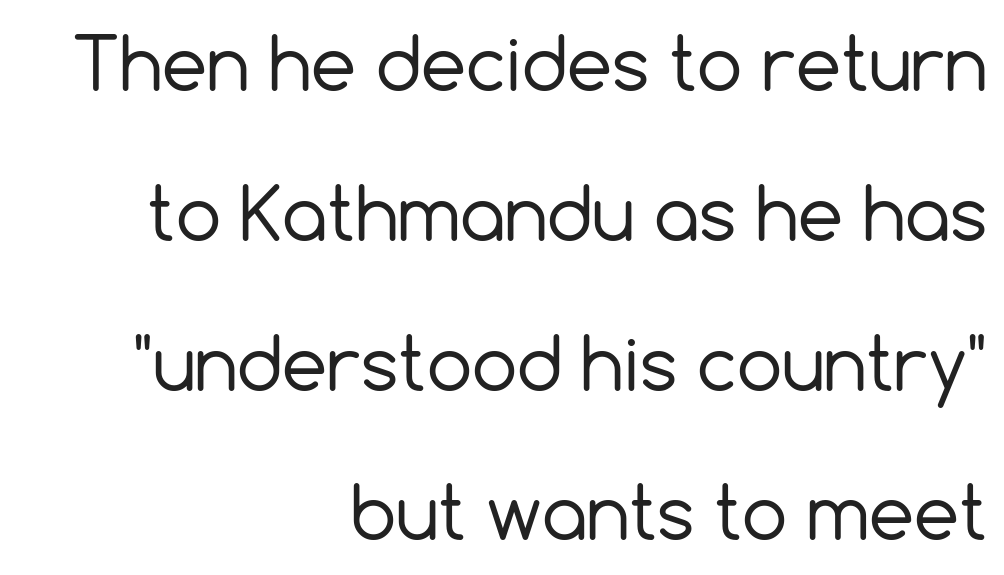
Q: Is the text bold? A: No.
Q: Is the text italic (slanted)? A: No, it is upright.
Q: Is the typeface a serif or a sans-serif typeface? A: Sans-serif.
Q: Is the text underlined? A: No.
Q: How is the paragraph aligned? A: Right-aligned.
Q: Is the spacing between letters normal or unusually wide? A: Normal.
Q: Is the spacing between lines tight, normal or loose? A: Loose.
Q: Width (condensed, normal, or wide)? A: Normal.
Q: x-height? A: Medium.
Q: Monospaced? A: No.
